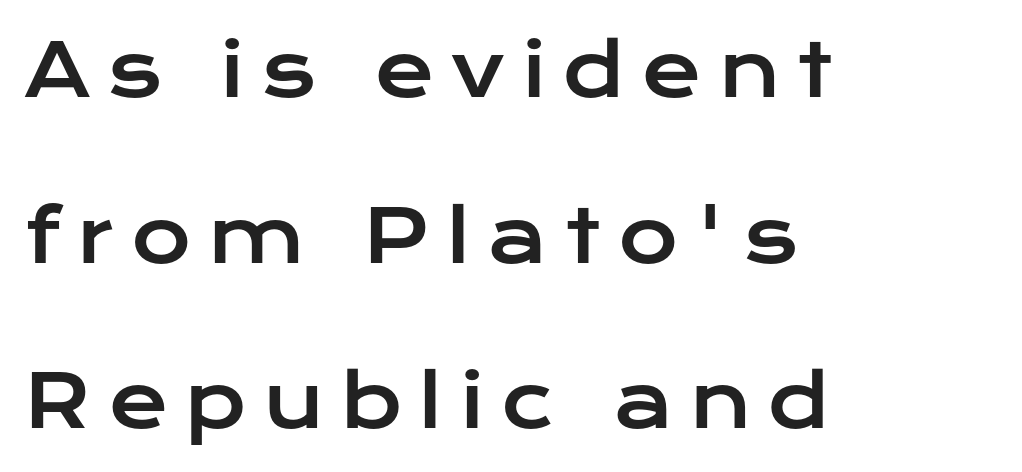
Only glyphs here, with clear space below each row. Regarding leading, the lines here are spaced well apart. What stands out about the letter spacing? Its width — letters are far apart. A typesetter would call this proportional, since set widths differ per character.
